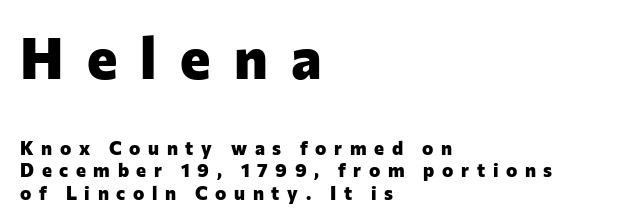
{"serif": "no", "italic": "no", "bold": "yes", "weight": "heavy", "width": "normal", "stroke_contrast": "low", "x_height": "medium", "monospaced": "no", "underline": "no", "align": "left", "line_spacing_ratio": 1.18, "letter_spacing": "wide", "letter_spacing_em": 0.4, "larger_block": "first", "size_ratio": 3.05, "glyph_px": 58}
